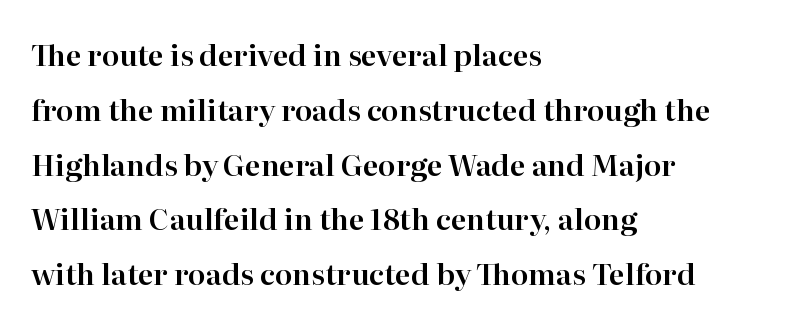
Has an underline been added? It has not. A typesetter would call this proportional, since set widths differ per character. The lettering stays uniformly vertical, giving the passage a roman look. Stroke terminals: seriffed.
